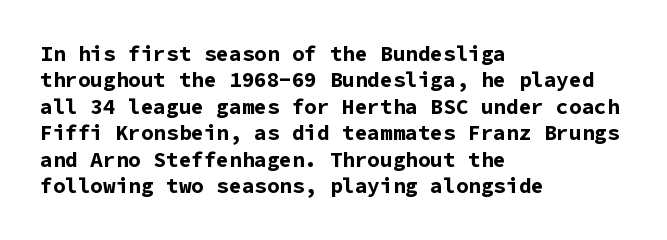
{"italic": "no", "bold": "yes", "underline": "no", "align": "left", "line_spacing": "normal", "line_spacing_ratio": 1.26, "letter_spacing": "normal", "letter_spacing_em": 0.0, "glyph_px": 21}
